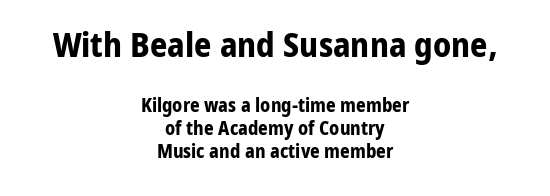
The image shows 34 px bold sans-serif type, upright; set centered, line spacing 1.21x, normal letter spacing, not underlined; the first (top) block is 1.79x larger; low stroke contrast and a medium x-height.
